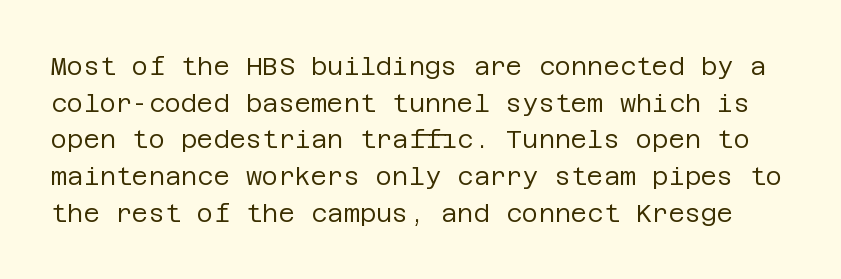
The image shows 25 px text type, upright; set normal line spacing (1.47x), normal letter spacing, not underlined.
